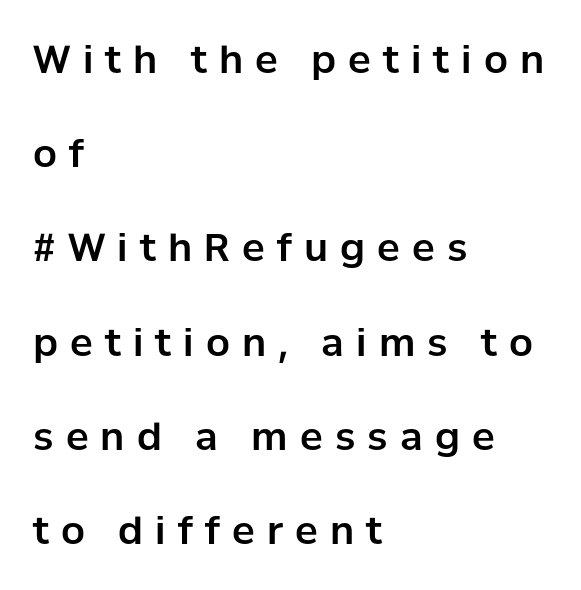
{"serif": "no", "italic": "no", "width": "normal", "stroke_contrast": "low", "x_height": "medium", "monospaced": "no", "underline": "no", "align": "left", "line_spacing": "loose", "line_spacing_ratio": 2.48, "letter_spacing": "wide", "letter_spacing_em": 0.32, "glyph_px": 38}
